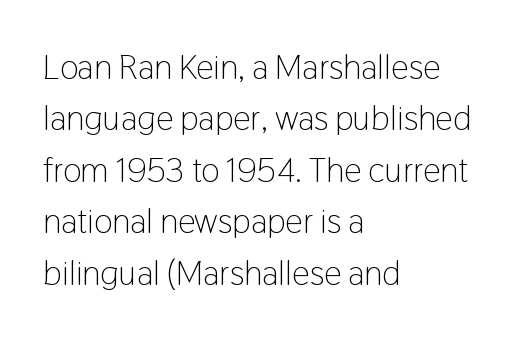
In terms of letterform style, serifs are entirely absent. A typesetter would mark this as roman, not italic. The rendering uses natural spacing where letterforms have individual widths. The area under the type is left untouched. Stems here are at most as thick as an everyday book face. Left-aligned paragraph, ragged on the right.
